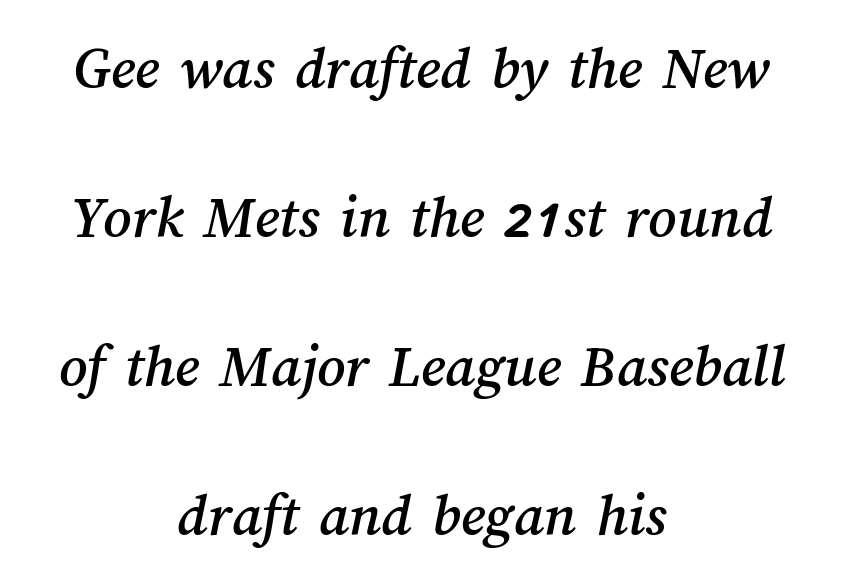
Quick note: interline space is abundant. Is the block centered? Yes — each line is placed symmetrically about the middle. Note the varied advance widths — an 'i' is clearly narrower than an 'm'. Any mark beneath the type? The region is blank. Characters follow at the spacing the type designer built in.
